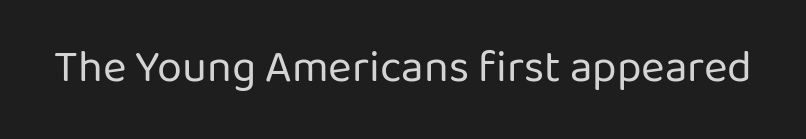
Look at the tracking — it's just the regular setting, nothing added. To sum up the face: it is a sans, with no serifs. Varying glyph widths throughout — classic text-font behaviour. Weight class: somewhere from thin through regular. Lines of text with bare space underneath.
